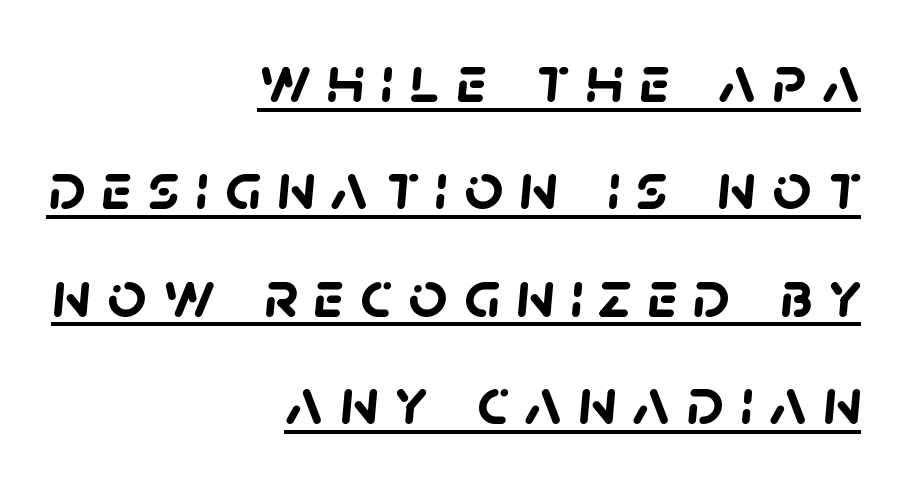
Q: Is the text bold? A: Yes.
Q: Is the typeface a serif or a sans-serif typeface? A: Sans-serif.
Q: Is the text underlined? A: Yes.
Q: How is the paragraph aligned? A: Right-aligned.
Q: Is the spacing between letters normal or unusually wide? A: Unusually wide.
Q: Is the spacing between lines tight, normal or loose? A: Normal.
Q: Width (condensed, normal, or wide)? A: Normal.
Q: Stroke contrast? A: Low.
Q: x-height? A: Large.
Q: Monospaced? A: No.
